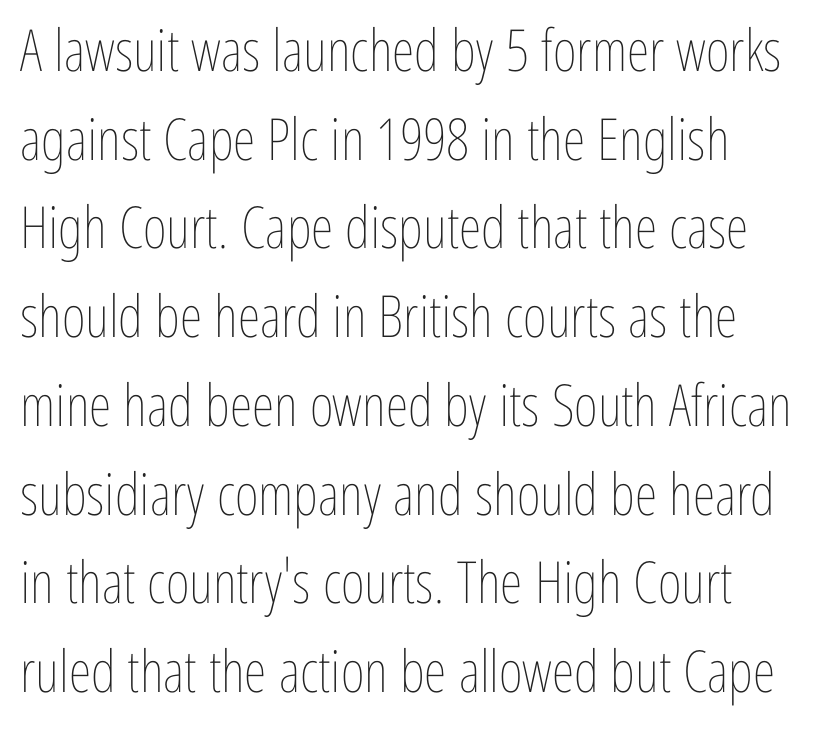
The image shows 58 px thin, condensed type, upright; set normal line spacing (1.53x), normal letter spacing, not underlined; low stroke contrast and a medium x-height.
